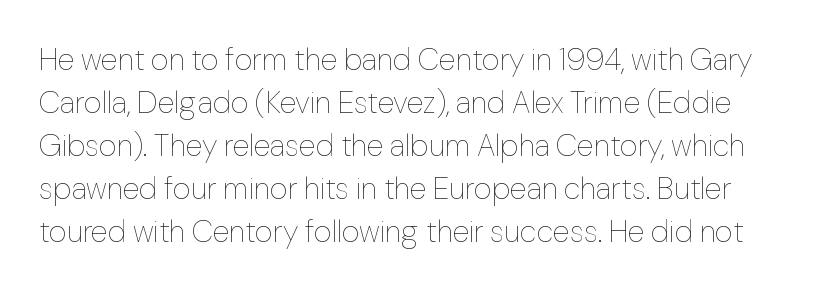
{"italic": "no", "bold": "no", "weight": "thin", "width": "normal", "stroke_contrast": "low", "x_height": "medium", "monospaced": "no", "underline": "no", "line_spacing": "normal", "line_spacing_ratio": 1.39, "letter_spacing": "normal", "letter_spacing_em": 0.0, "glyph_px": 31}
